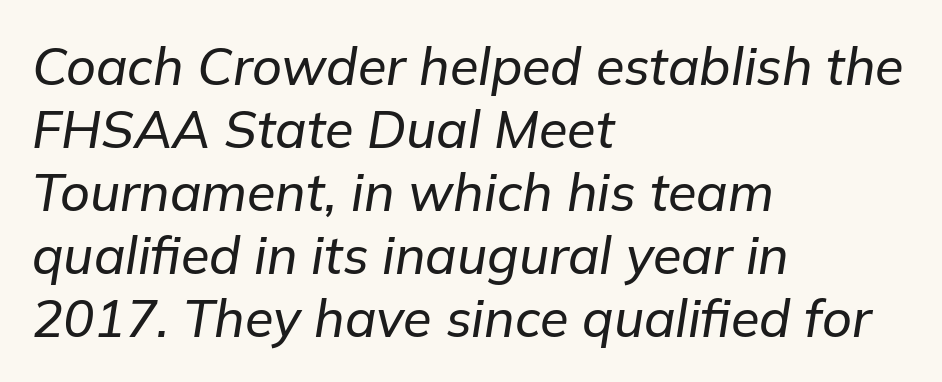
{"italic": "yes", "lean": "right", "slant_degrees": 9, "width": "normal", "stroke_contrast": "low", "x_height": "medium", "monospaced": "no", "underline": "no", "align": "left", "line_spacing_ratio": 1.21, "letter_spacing": "normal", "letter_spacing_em": 0.0, "glyph_px": 52}
